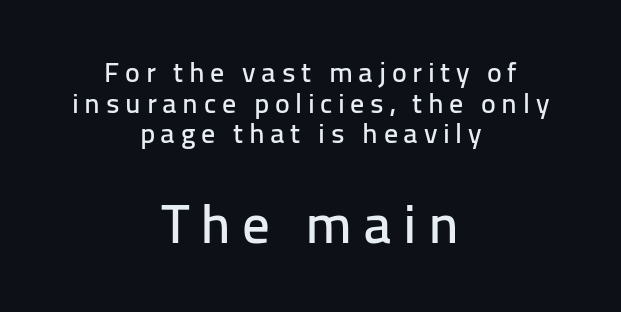
{"serif": "no", "italic": "no", "width": "normal", "stroke_contrast": "low", "x_height": "medium", "monospaced": "no", "underline": "no", "align": "center", "line_spacing": "tight", "line_spacing_ratio": 1.09, "letter_spacing": "wide", "letter_spacing_em": 0.2, "larger_block": "second", "size_ratio": 1.96, "glyph_px": 55}
